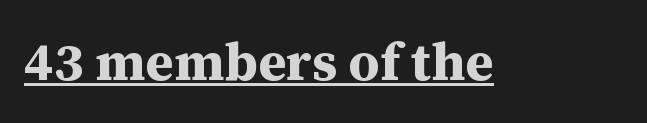
{"serif": "yes", "italic": "no", "bold": "yes", "weight": "bold", "width": "normal", "stroke_contrast": "medium", "x_height": "medium", "monospaced": "no", "underline": "yes", "letter_spacing": "normal", "letter_spacing_em": 0.0, "glyph_px": 54}
